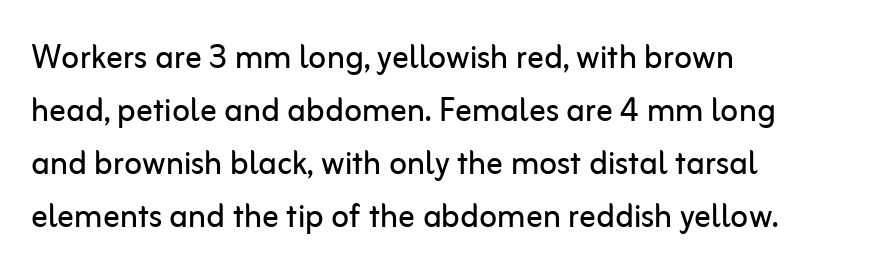
Q: Is the text bold? A: No.
Q: Is the text italic (slanted)? A: No, it is upright.
Q: Is the typeface a serif or a sans-serif typeface? A: Sans-serif.
Q: Is the text underlined? A: No.
Q: How is the paragraph aligned? A: Left-aligned.
Q: Is the spacing between letters normal or unusually wide? A: Normal.
Q: Is the spacing between lines tight, normal or loose? A: Normal.
Q: Width (condensed, normal, or wide)? A: Normal.
Q: Stroke contrast? A: Low.
Q: x-height? A: Medium.
Q: Monospaced? A: No.
